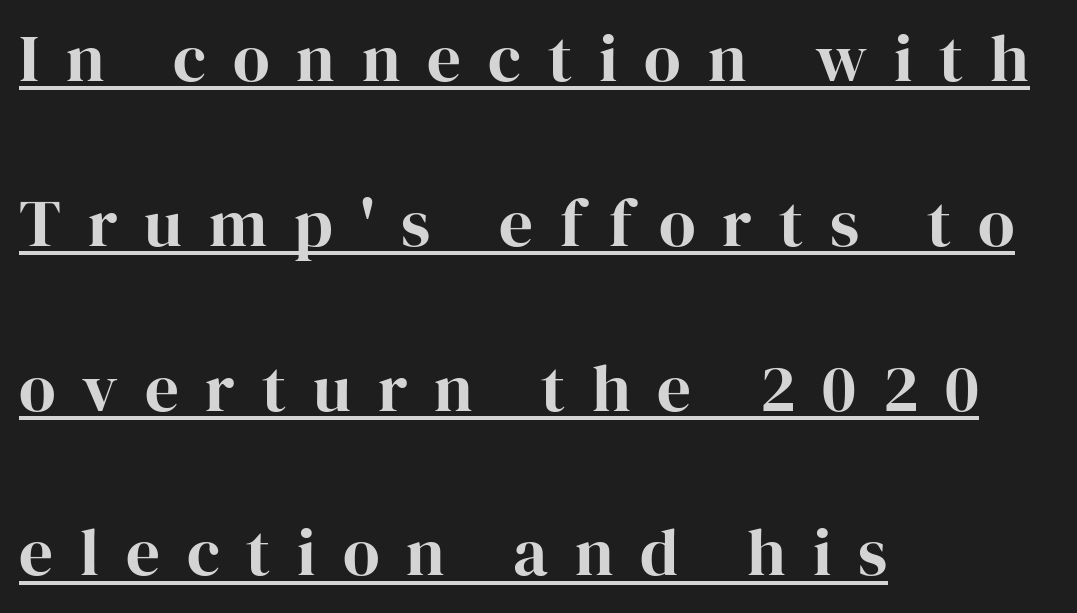
Rows of type keep a wide berth in the vertical direction. Quick note: not italic, upright. A student would call this left alignment; a typographer would say flush left, rag right. The passage shown is typeset with a serif family. In designer terms, the underline attribute is active on this setting. Each word looks stretched out because of the extra space between its letters.
